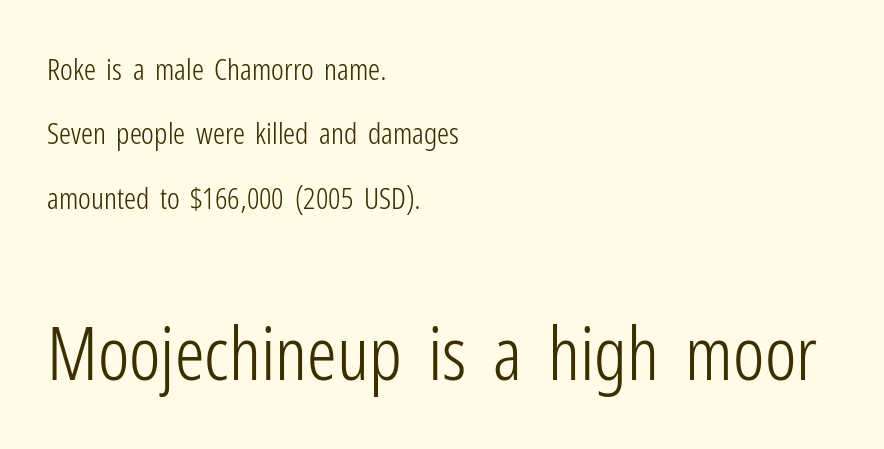
Q: Is the text bold? A: No.
Q: Is the text italic (slanted)? A: No, it is upright.
Q: Is the typeface a serif or a sans-serif typeface? A: Sans-serif.
Q: Is the text underlined? A: No.
Q: How is the paragraph aligned? A: Left-aligned.
Q: Is the spacing between letters normal or unusually wide? A: Normal.
Q: Is the spacing between lines tight, normal or loose? A: Loose.
Q: Which block of text is set in a larger size, the first (top) or the second (bottom)? A: The second (bottom) one.
Q: Width (condensed, normal, or wide)? A: Condensed.
Q: Stroke contrast? A: Low.
Q: x-height? A: Medium.
Q: Monospaced? A: No.
